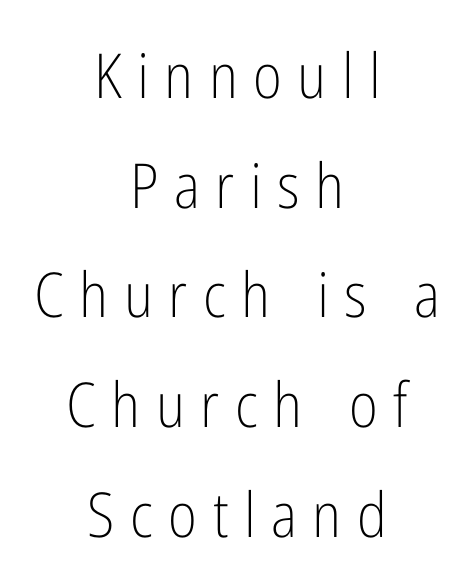
The baseline area is clear. Where is the straight margin? There isn't one; the lines are centered. In terms of letterform style, serifs are entirely absent. There is plenty of visible air inserted between adjacent glyphs.
